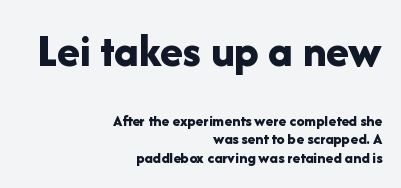
The image shows 47 px bold sans-serif type, upright; set right-aligned, tight line spacing (1.14x), normal letter spacing, not underlined; the first (top) block is 2.94x larger; low stroke contrast and a medium x-height.
